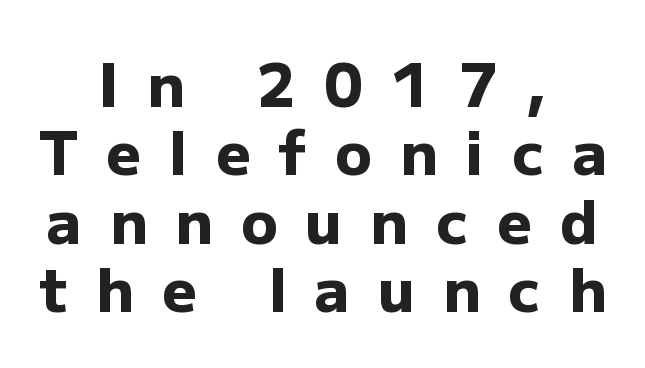
{"serif": "no", "italic": "no", "bold": "yes", "weight": "heavy", "width": "normal", "stroke_contrast": "low", "x_height": "medium", "monospaced": "no", "underline": "no", "align": "center", "line_spacing": "tight", "line_spacing_ratio": 1.14, "letter_spacing": "wide", "letter_spacing_em": 0.47, "glyph_px": 60}
